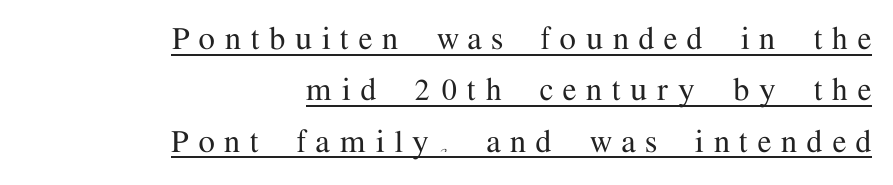
The font family rendered here belongs to the serif group. Italic: no, the glyphs are upright roman. The letters advance in unequal steps, a hallmark of proportional type. Inter-character spacing is expanded well beyond the font's built-in metrics.
